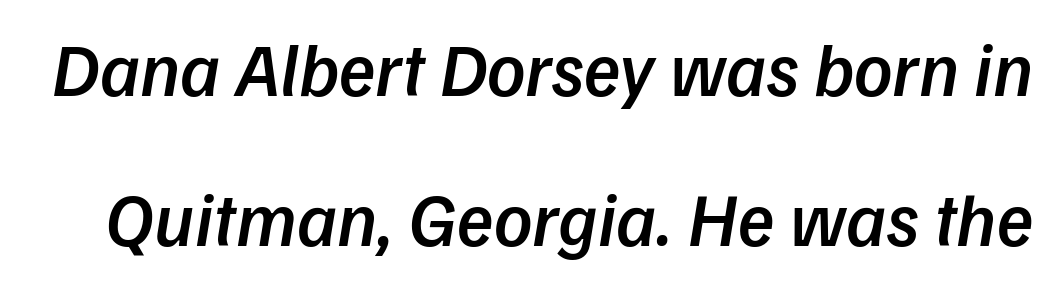
The image shows 75 px semibold sans-serif type; set loose line spacing (2.0x), normal letter spacing, not underlined; low stroke contrast and a medium x-height.
